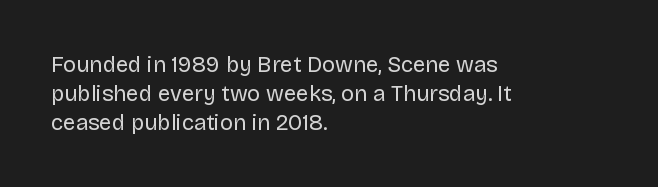
The image shows 22 px text type, upright; set left-aligned, normal line spacing (1.31x), normal letter spacing, not underlined.
